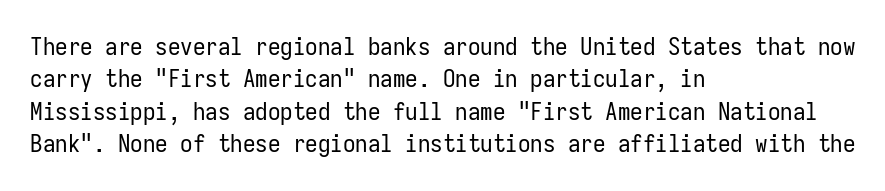
The words here are not underlined. Whoever set this chose a conventional vertical rhythm. Honestly, the letter spacing is just normal — you wouldn't notice it. Tall strokes in this sample are plumb rather than angled. Compared with a centered layout, this one pins lines to the left instead. The weight tops out at a normal text grade.
